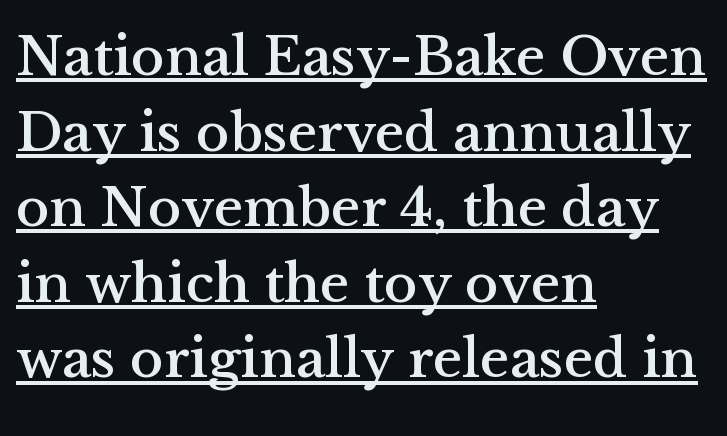
Q: Is the text italic (slanted)? A: No, it is upright.
Q: Is the typeface a serif or a sans-serif typeface? A: Serif.
Q: Is the text underlined? A: Yes.
Q: How is the paragraph aligned? A: Left-aligned.
Q: Is the spacing between letters normal or unusually wide? A: Normal.
Q: Is the spacing between lines tight, normal or loose? A: Normal.
Q: Width (condensed, normal, or wide)? A: Normal.
Q: Stroke contrast? A: Medium.
Q: x-height? A: Medium.
Q: Monospaced? A: No.
